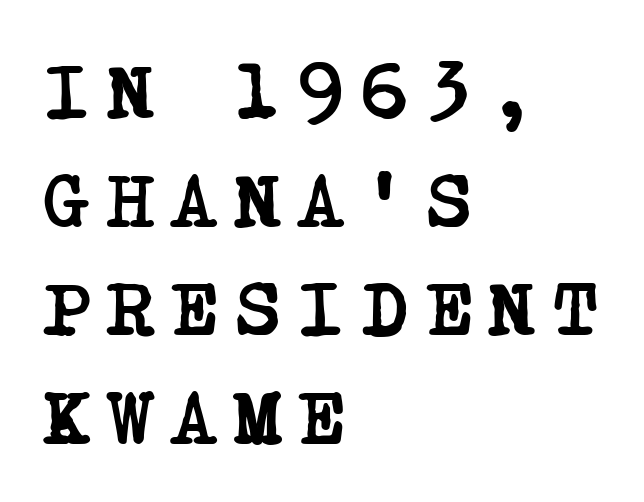
{"serif": "yes", "bold": "yes", "weight": "semibold", "width": "condensed", "stroke_contrast": "low", "x_height": "large", "underline": "no", "align": "left", "line_spacing": "normal", "line_spacing_ratio": 1.41, "letter_spacing": "wide", "letter_spacing_em": 0.24, "glyph_px": 77}
